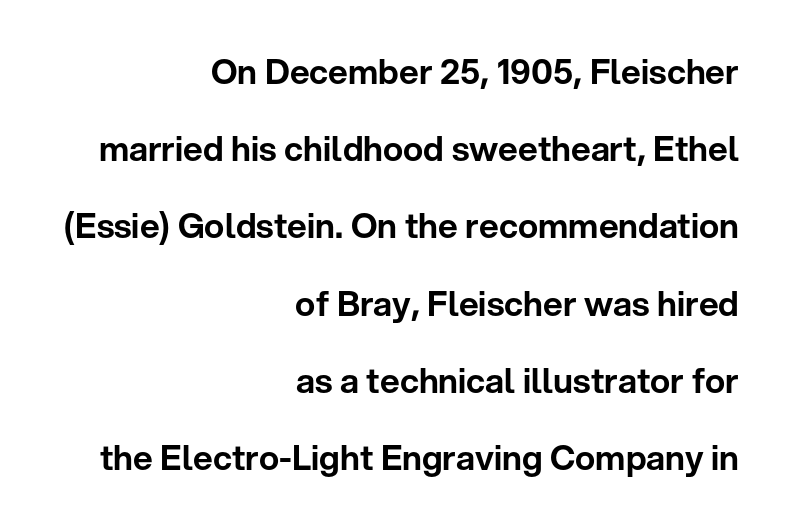
The image shows 34 px sans-serif type, upright; set right-aligned, loose line spacing (2.27x), normal letter spacing, not underlined; low stroke contrast and a medium x-height.
